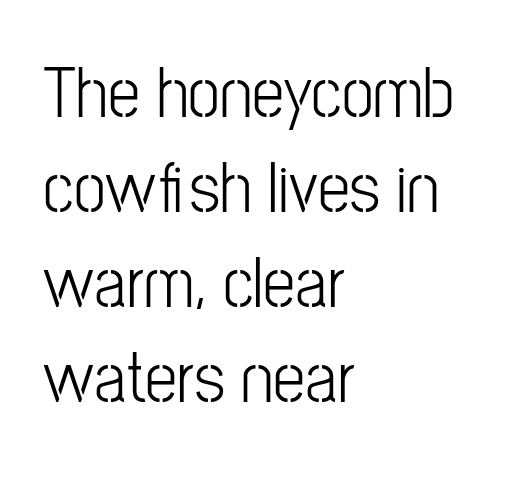
The type is set solid horizontally, with unmodified tracking. This reads as an unemphasized weight, regular at the heaviest. Character widths vary here, with narrow letters taking less room than wide ones. Descender tails drop into unmarked territory. Reading down the column, the eye jumps a familiar distance to each next line. Nothing sits at the stroke ends, so this counts as sans-serif.
